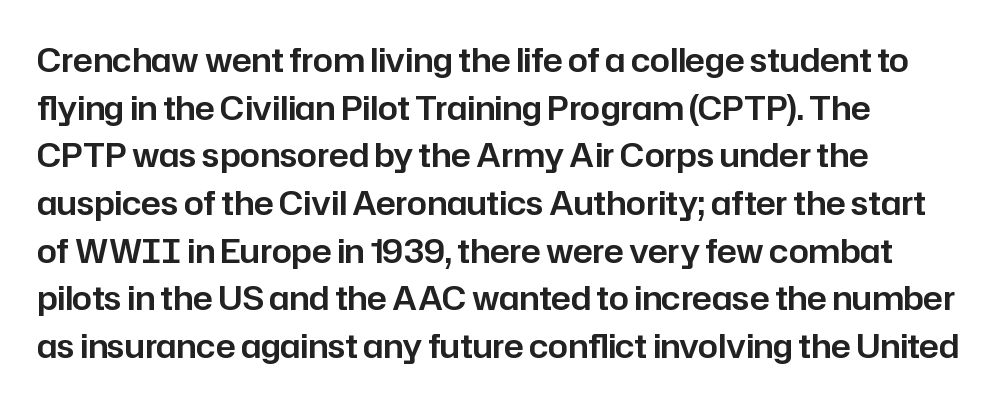
The image shows 32 px sans-serif type, upright; set left-aligned, normal line spacing (1.49x), normal letter spacing, not underlined; low stroke contrast and a medium x-height.
